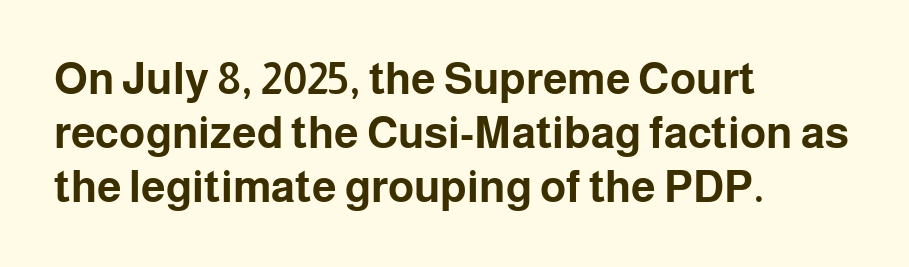
Standard letterfit; no display-style spreading of the glyphs. The typesetter chose a ragged-right arrangement here. Character widths vary here, with narrow letters taking less room than wide ones. Nope, no serifs anywhere on these letters. Strong, thick strokes mark this as bold type.
